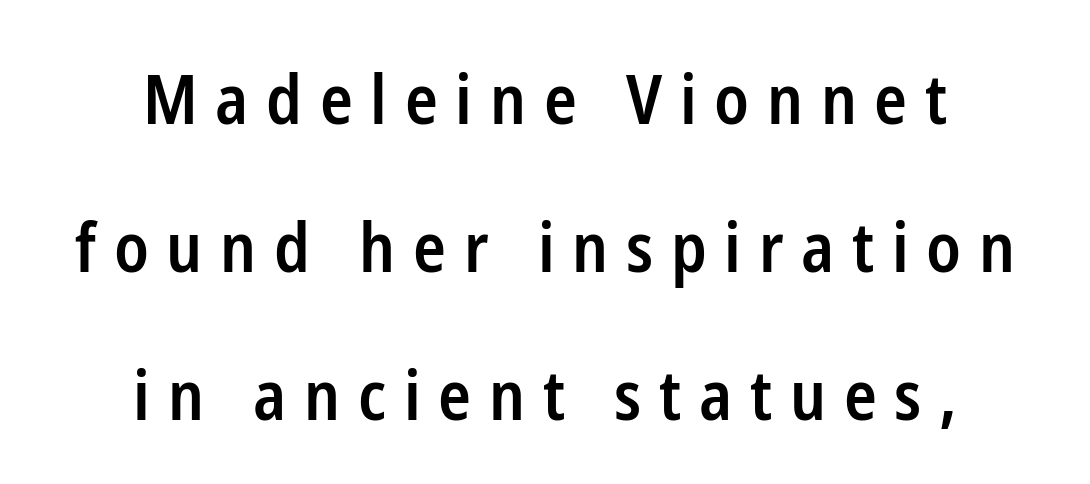
The image shows 68 px semibold, condensed sans-serif type, upright; set centered, loose line spacing (2.18x), unusually wide letter spacing (+0.26 em), not underlined; low stroke contrast and a medium x-height.
